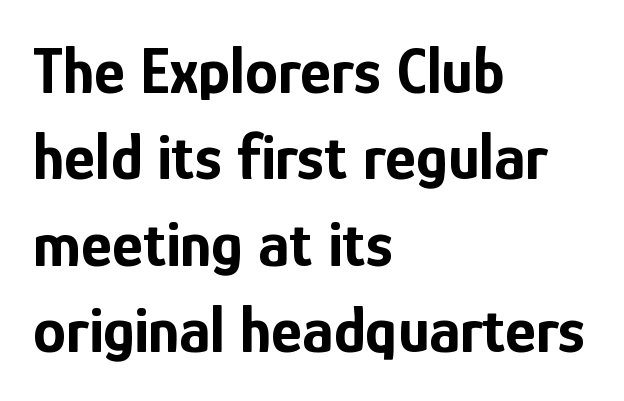
{"serif": "no", "italic": "no", "bold": "yes", "weight": "bold", "width": "condensed", "stroke_contrast": "low", "x_height": "medium", "monospaced": "no", "underline": "no", "align": "left", "line_spacing": "normal", "line_spacing_ratio": 1.31, "letter_spacing": "normal", "letter_spacing_em": 0.0, "glyph_px": 66}
